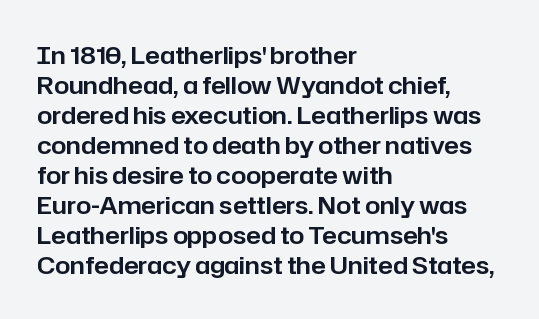
Q: Is the text italic (slanted)? A: No, it is upright.
Q: Is the text underlined? A: No.
Q: How is the paragraph aligned? A: Left-aligned.
Q: Is the spacing between letters normal or unusually wide? A: Normal.
Q: Is the spacing between lines tight, normal or loose? A: Normal.
